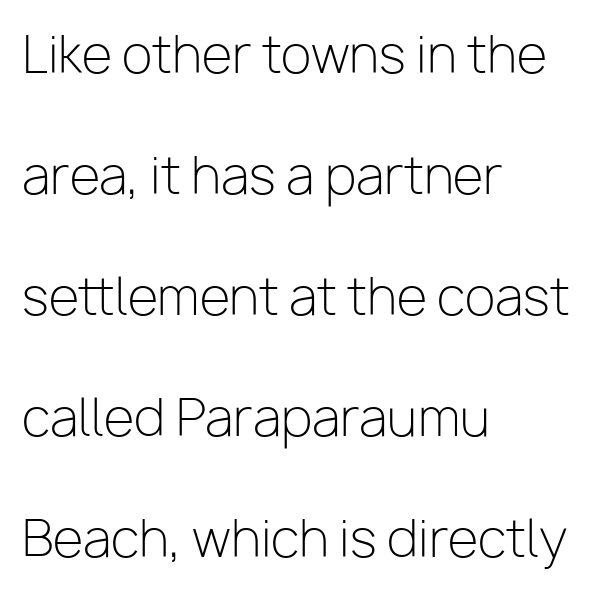
The image shows 50 px light sans-serif type, upright; set left-aligned, loose line spacing (2.42x), normal letter spacing, not underlined; low stroke contrast and a medium x-height.
